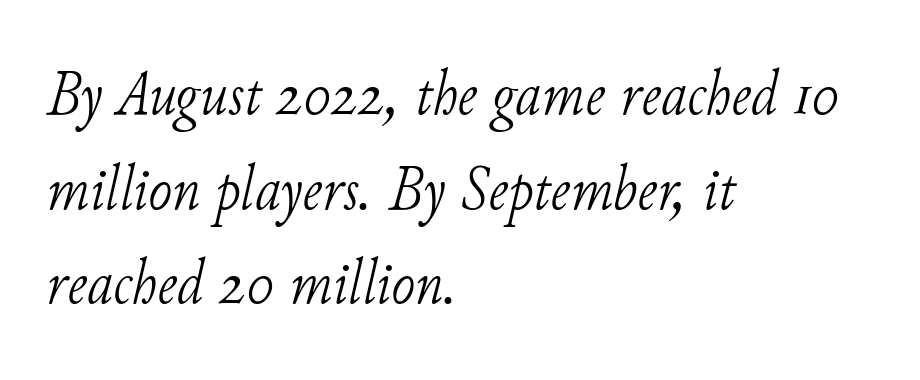
Q: Is the text bold? A: No.
Q: Is the text italic (slanted)? A: Yes, it leans right by about 11 degrees.
Q: Is the typeface a serif or a sans-serif typeface? A: Serif.
Q: Is the text underlined? A: No.
Q: How is the paragraph aligned? A: Left-aligned.
Q: Is the spacing between letters normal or unusually wide? A: Normal.
Q: Is the spacing between lines tight, normal or loose? A: Normal.
Q: Width (condensed, normal, or wide)? A: Normal.
Q: Stroke contrast? A: Low.
Q: x-height? A: Small.
Q: Monospaced? A: No.
